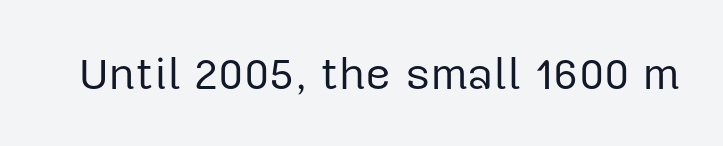
Q: Is the text bold? A: No.
Q: Is the text italic (slanted)? A: No, it is upright.
Q: Is the typeface a serif or a sans-serif typeface? A: Sans-serif.
Q: Is the text underlined? A: No.
Q: Is the spacing between letters normal or unusually wide? A: Normal.
Q: Width (condensed, normal, or wide)? A: Normal.
Q: Stroke contrast? A: Low.
Q: x-height? A: Medium.
Q: Monospaced? A: No.
